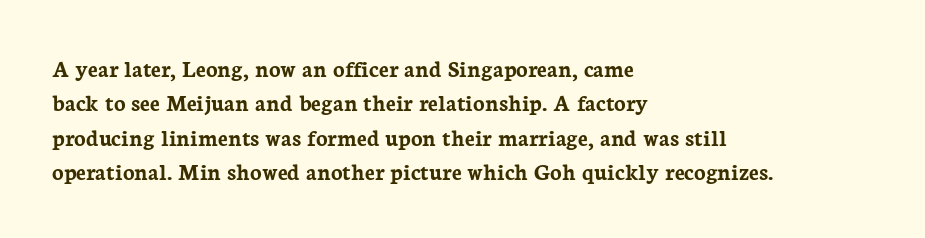
The passage shown is emphatically bold. The space directly below the letters is spotless. Italic? Not at all — the glyphs are vertical. The block of text has a typical density, with ordinary space between rows.
